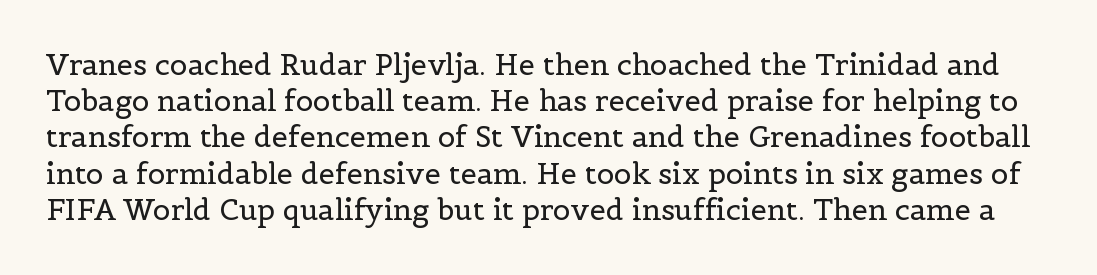
{"serif": "yes", "italic": "no", "bold": "no", "weight": "regular", "width": "normal", "x_height": "medium", "monospaced": "no", "underline": "no", "line_spacing": "normal", "line_spacing_ratio": 1.25, "letter_spacing": "normal", "letter_spacing_em": 0.0, "glyph_px": 29}
